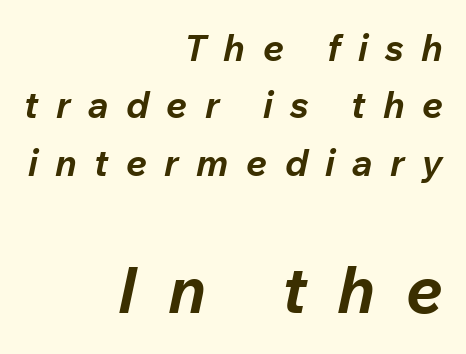
The image shows 65 px bold type, italic (leaning right); set right-aligned, normal line spacing (1.55x), unusually wide letter spacing (+0.47 em), not underlined; the second (bottom) block is 1.76x larger; low stroke contrast and a medium x-height.
